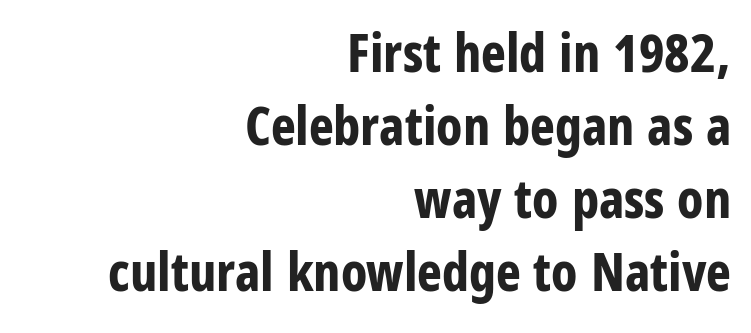
The image shows 53 px bold, condensed sans-serif type, upright; set right-aligned, normal line spacing (1.38x), normal letter spacing, not underlined; low stroke contrast and a large x-height.
